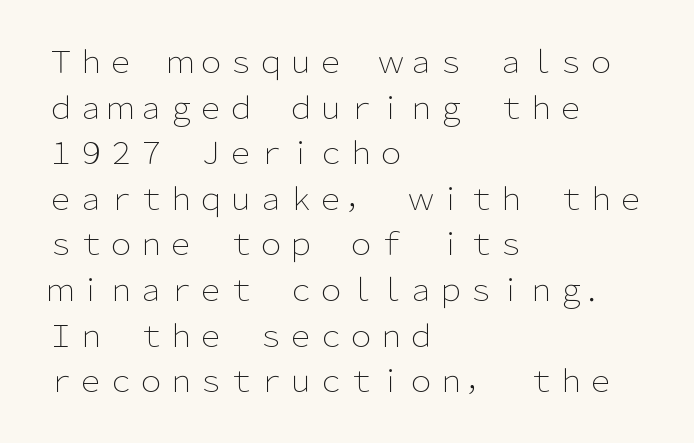
{"serif": "no", "italic": "no", "bold": "no", "weight": "light", "width": "normal", "stroke_contrast": "low", "x_height": "medium", "monospaced": "no", "underline": "no", "align": "left", "line_spacing": "normal", "line_spacing_ratio": 1.52, "letter_spacing": "normal", "letter_spacing_em": 0.0, "glyph_px": 30}
